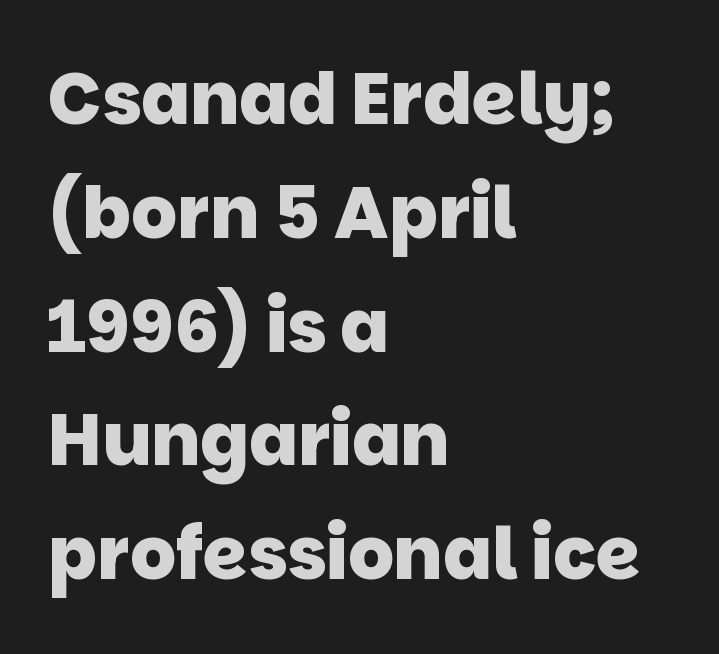
Q: Is the text bold? A: Yes.
Q: Is the typeface a serif or a sans-serif typeface? A: Sans-serif.
Q: Is the text underlined? A: No.
Q: How is the paragraph aligned? A: Left-aligned.
Q: Is the spacing between letters normal or unusually wide? A: Normal.
Q: Is the spacing between lines tight, normal or loose? A: Normal.
Q: Width (condensed, normal, or wide)? A: Normal.
Q: Stroke contrast? A: Low.
Q: x-height? A: Large.
Q: Monospaced? A: No.
